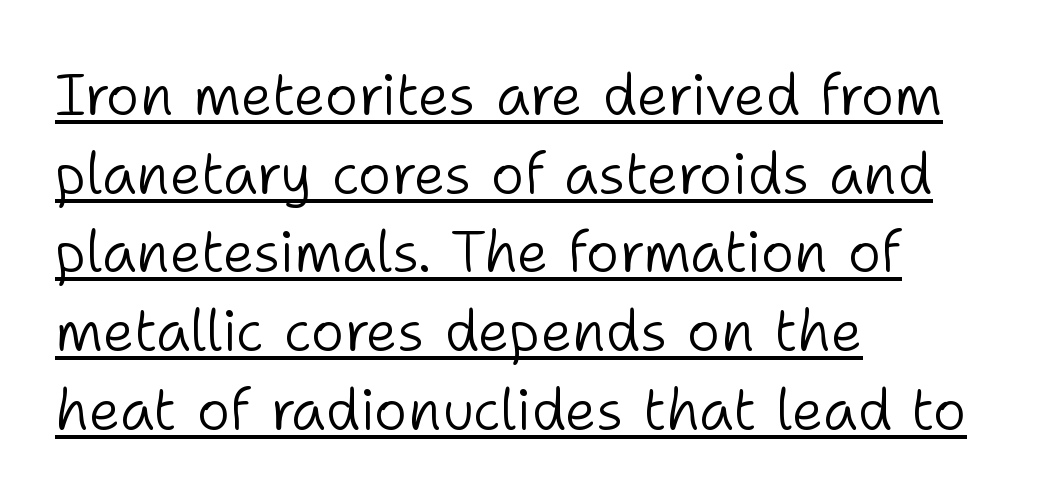
The image shows 57 px light sans-serif type, upright; set left-aligned, normal line spacing (1.38x), normal letter spacing, underlined; low stroke contrast and a medium x-height.
